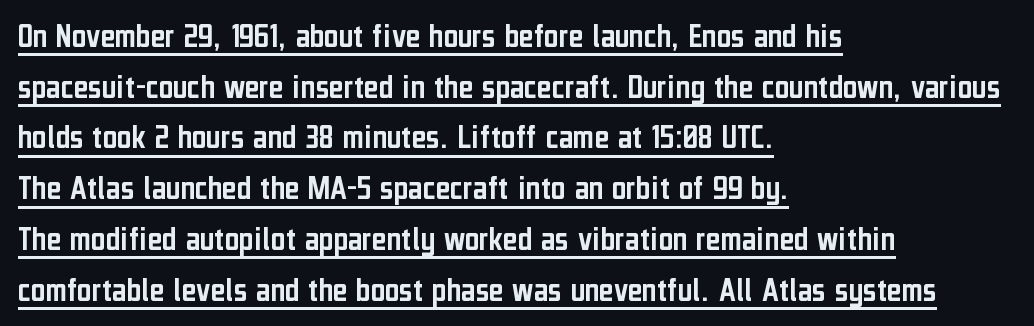
Q: Is the text italic (slanted)? A: No, it is upright.
Q: Is the typeface a serif or a sans-serif typeface? A: Sans-serif.
Q: Is the text underlined? A: Yes.
Q: How is the paragraph aligned? A: Left-aligned.
Q: Is the spacing between letters normal or unusually wide? A: Normal.
Q: Is the spacing between lines tight, normal or loose? A: Normal.
Q: Width (condensed, normal, or wide)? A: Condensed.
Q: Stroke contrast? A: Low.
Q: x-height? A: Medium.
Q: Monospaced? A: No.
